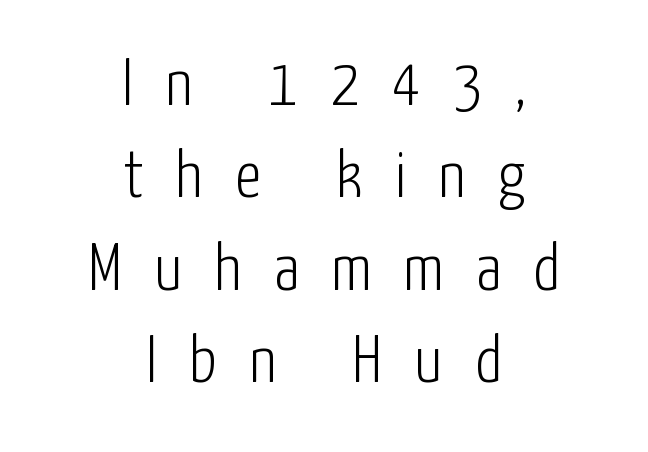
The image shows 67 px light, condensed sans-serif type, upright; set centered, normal line spacing (1.38x), unusually wide letter spacing (+0.48 em), not underlined; low stroke contrast and a medium x-height.
